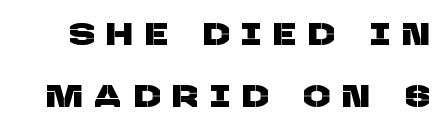
{"serif": "no", "width": "normal", "stroke_contrast": "low", "x_height": "large", "monospaced": "no", "underline": "no", "line_spacing": "loose", "line_spacing_ratio": 2.0, "letter_spacing": "wide", "letter_spacing_em": 0.42, "glyph_px": 31}
